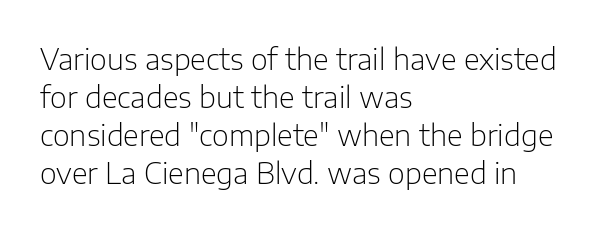
The image shows 29 px light sans-serif type, upright; set left-aligned, normal line spacing (1.31x), normal letter spacing, not underlined; low stroke contrast and a medium x-height.
